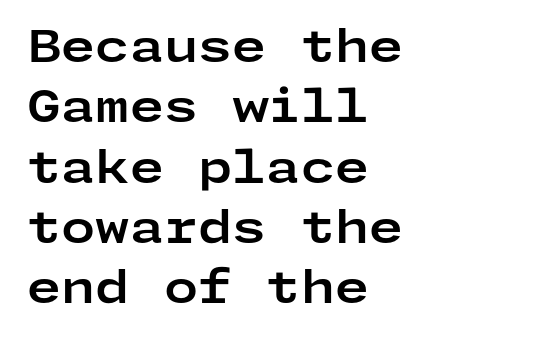
Q: Is the text bold? A: Yes.
Q: Is the text italic (slanted)? A: No, it is upright.
Q: Is the typeface a serif or a sans-serif typeface? A: Sans-serif.
Q: Is the text underlined? A: No.
Q: How is the paragraph aligned? A: Left-aligned.
Q: Is the spacing between letters normal or unusually wide? A: Normal.
Q: Is the spacing between lines tight, normal or loose? A: Normal.
Q: Width (condensed, normal, or wide)? A: Wide.
Q: Stroke contrast? A: Low.
Q: x-height? A: Medium.
